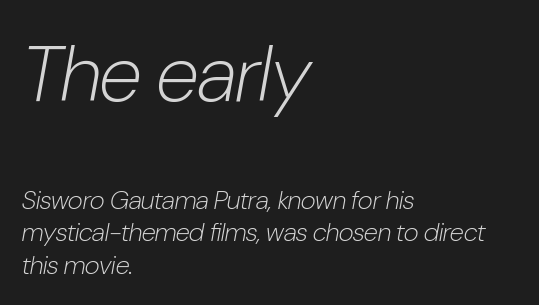
{"italic": "yes", "lean": "right", "slant_degrees": 10, "bold": "no", "weight": "light", "width": "condensed", "stroke_contrast": "low", "x_height": "medium", "monospaced": "no", "underline": "no", "align": "left", "line_spacing_ratio": 1.24, "letter_spacing": "normal", "letter_spacing_em": 0.0, "larger_block": "first", "size_ratio": 3.04, "glyph_px": 79}
